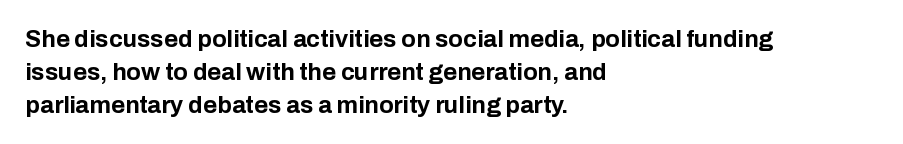
The image shows 24 px bold type, upright; set left-aligned, normal line spacing (1.37x), normal letter spacing, not underlined.
